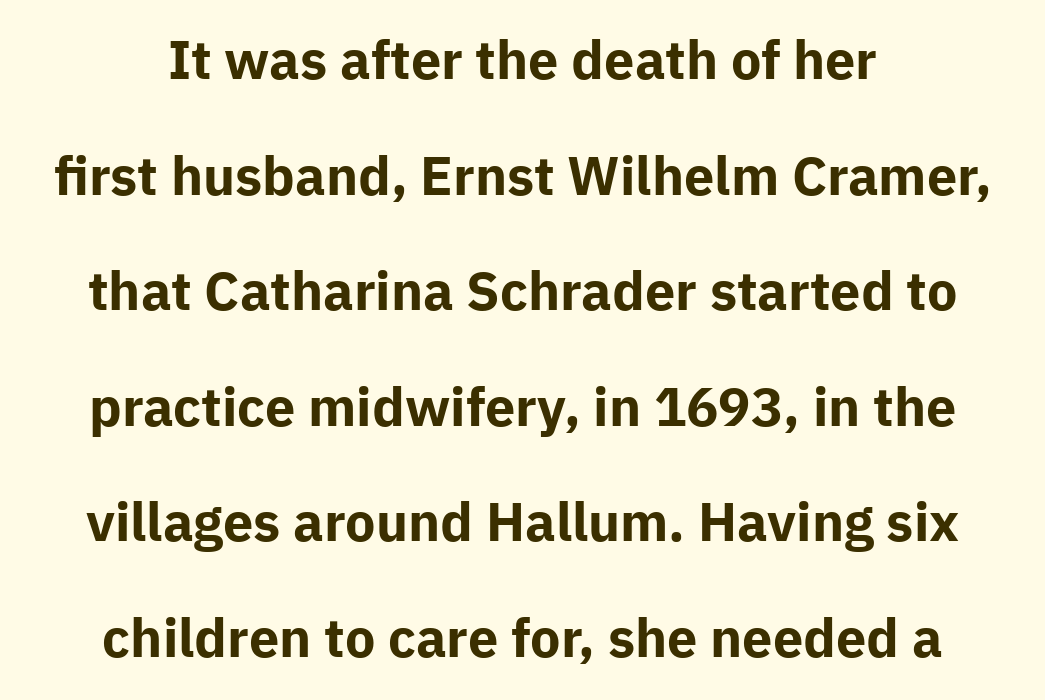
Q: Is the text bold? A: Yes.
Q: Is the text italic (slanted)? A: No, it is upright.
Q: Is the typeface a serif or a sans-serif typeface? A: Sans-serif.
Q: Is the text underlined? A: No.
Q: How is the paragraph aligned? A: Centered.
Q: Is the spacing between letters normal or unusually wide? A: Normal.
Q: Is the spacing between lines tight, normal or loose? A: Loose.
Q: Width (condensed, normal, or wide)? A: Normal.
Q: Stroke contrast? A: Low.
Q: x-height? A: Medium.
Q: Monospaced? A: No.
